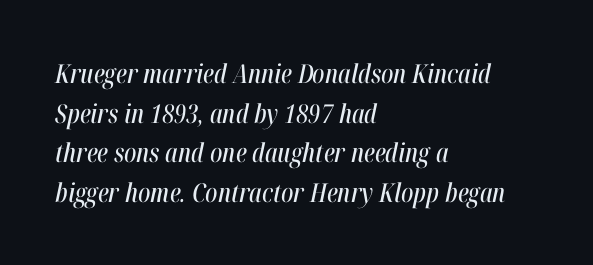
{"italic": "yes", "lean": "right", "slant_degrees": 12, "underline": "no", "align": "left", "line_spacing": "normal", "line_spacing_ratio": 1.52, "letter_spacing": "normal", "letter_spacing_em": 0.0, "glyph_px": 26}
